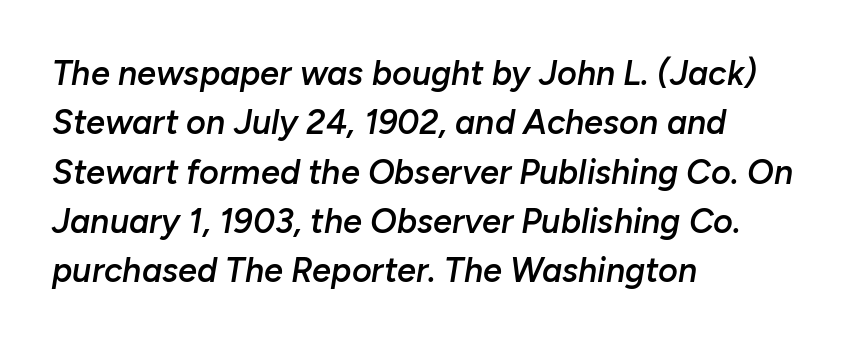
{"italic": "yes", "lean": "right", "slant_degrees": 10, "bold": "semi", "weight": "semibold", "width": "normal", "stroke_contrast": "low", "x_height": "medium", "monospaced": "no", "underline": "no", "align": "left", "line_spacing": "normal", "line_spacing_ratio": 1.45, "letter_spacing": "normal", "letter_spacing_em": 0.0, "glyph_px": 34}
